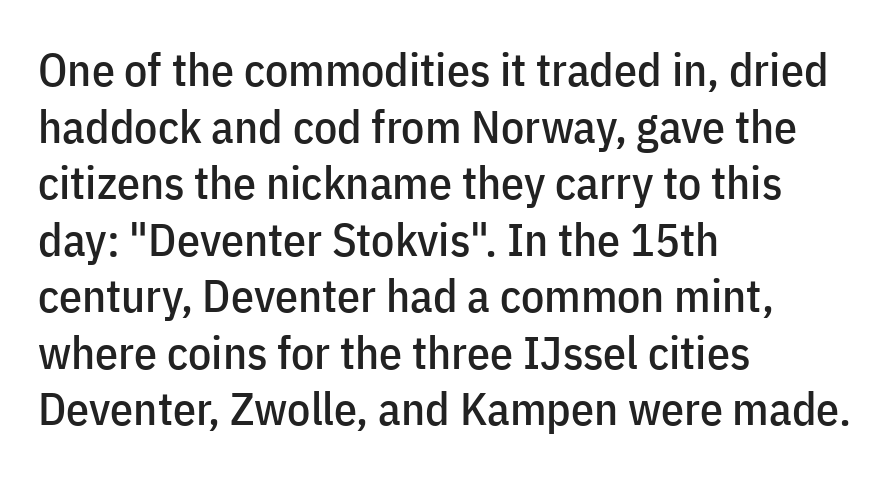
The image shows 46 px condensed sans-serif type, upright; set left-aligned, line spacing 1.23x, normal letter spacing, not underlined; low stroke contrast and a medium x-height.
